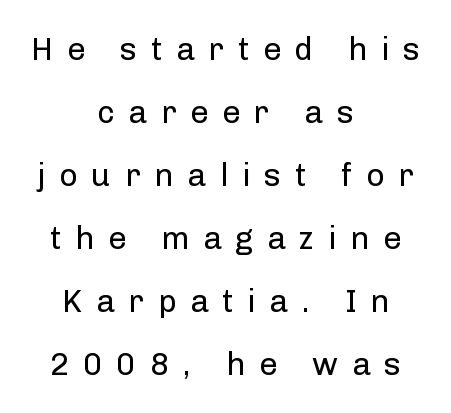
{"serif": "no", "italic": "no", "bold": "no", "weight": "regular", "width": "normal", "stroke_contrast": "low", "x_height": "medium", "monospaced": "no", "underline": "no", "align": "center", "line_spacing": "loose", "line_spacing_ratio": 1.97, "letter_spacing": "wide", "letter_spacing_em": 0.43, "glyph_px": 32}
